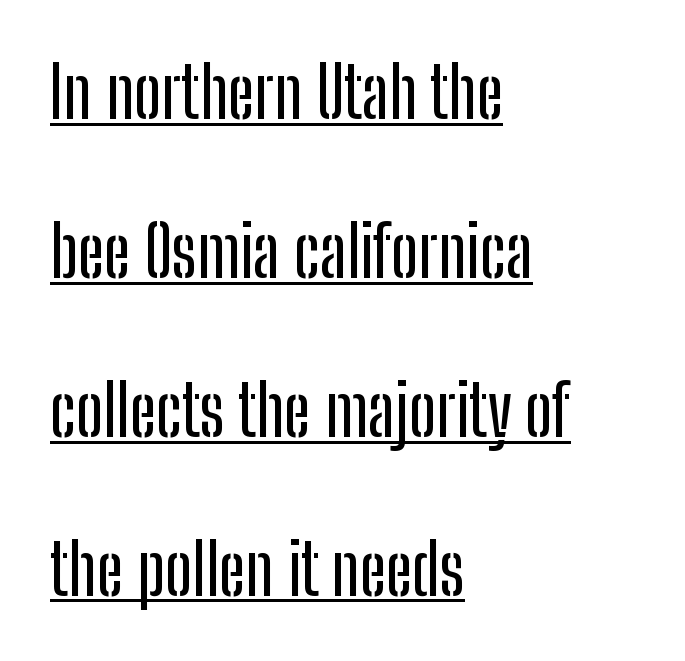
The image shows 70 px condensed sans-serif type, upright; set left-aligned, loose line spacing (2.27x), normal letter spacing, underlined; low stroke contrast and a medium x-height.
